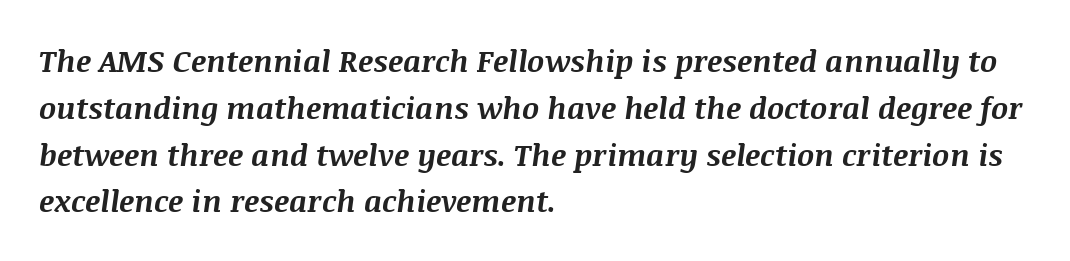
Q: Is the text bold? A: Yes.
Q: Is the text italic (slanted)? A: Yes, it leans right by about 8 degrees.
Q: Is the text underlined? A: No.
Q: How is the paragraph aligned? A: Left-aligned.
Q: Is the spacing between letters normal or unusually wide? A: Normal.
Q: Is the spacing between lines tight, normal or loose? A: Normal.
Q: Width (condensed, normal, or wide)? A: Normal.
Q: Stroke contrast? A: Medium.
Q: x-height? A: Large.
Q: Monospaced? A: No.
